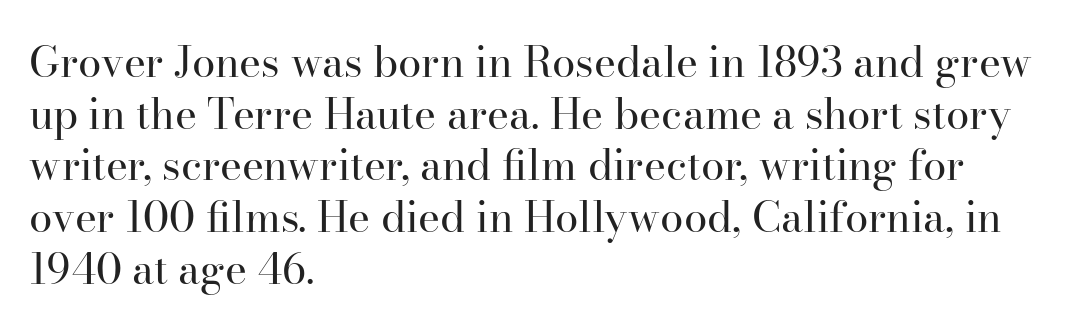
The image shows 42 px regular-weight serif type, upright; set left-aligned, line spacing 1.23x, normal letter spacing, not underlined; high stroke contrast and a small x-height.
